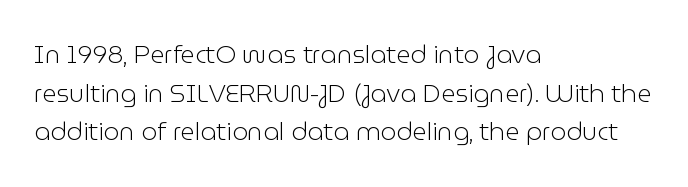
Q: Is the text bold? A: No.
Q: Is the text italic (slanted)? A: No, it is upright.
Q: Is the text underlined? A: No.
Q: How is the paragraph aligned? A: Left-aligned.
Q: Is the spacing between letters normal or unusually wide? A: Normal.
Q: Is the spacing between lines tight, normal or loose? A: Normal.
